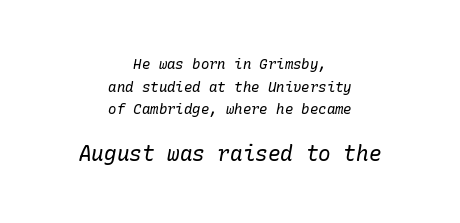
{"italic": "yes", "lean": "right", "slant_degrees": 10, "bold": "no", "underline": "no", "align": "center", "line_spacing": "normal", "line_spacing_ratio": 1.61, "letter_spacing": "normal", "letter_spacing_em": 0.0, "larger_block": "second", "size_ratio": 1.5, "glyph_px": 21}
